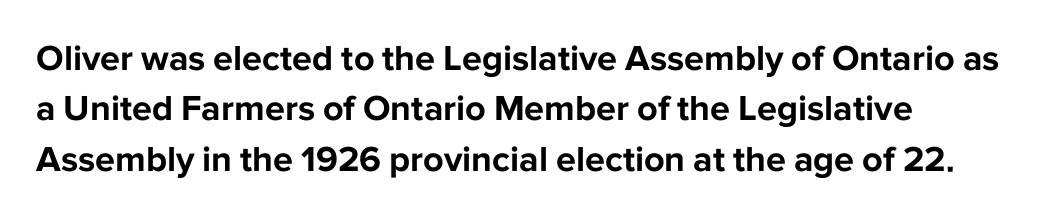
The image shows 36 px bold sans-serif type, upright; set left-aligned, normal line spacing (1.4x), normal letter spacing, not underlined; low stroke contrast and a medium x-height.
